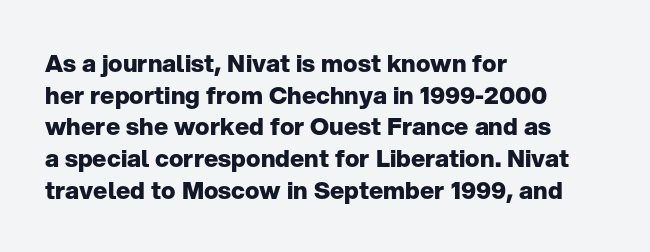
{"italic": "no", "bold": "yes", "underline": "no", "align": "left", "line_spacing": "normal", "line_spacing_ratio": 1.32, "letter_spacing": "normal", "letter_spacing_em": 0.0, "glyph_px": 24}
